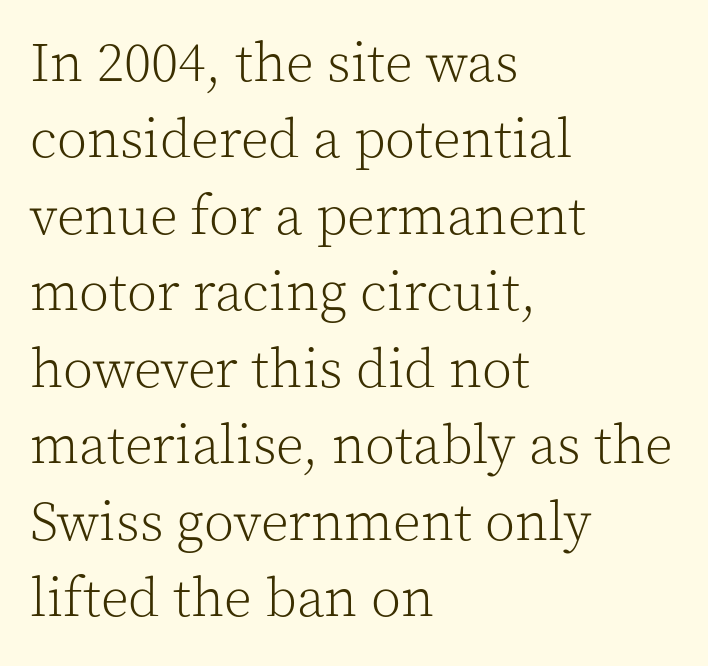
The image shows 55 px light serif type, upright; set left-aligned, normal line spacing (1.39x), normal letter spacing, not underlined; a medium x-height.
